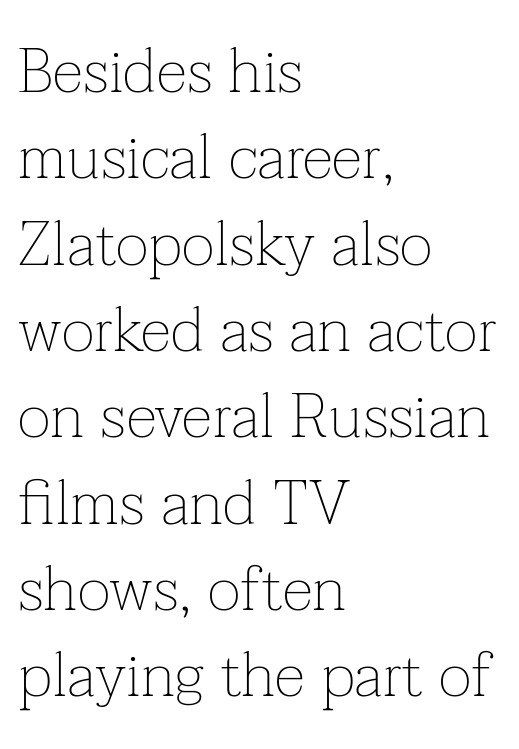
The image shows 63 px thin serif type, upright; set left-aligned, normal line spacing (1.37x), normal letter spacing, not underlined; low stroke contrast and a medium x-height.
